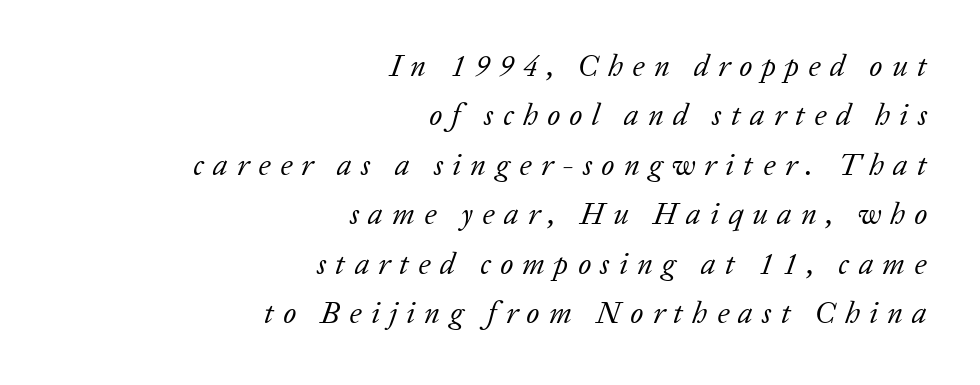
The strokes carry an ordinary text weight at most. Observe the wide spacing: letters keep a clear distance from each other. Whoever set this chose a conventional vertical rhythm. Clear beneath every line of the passage.
